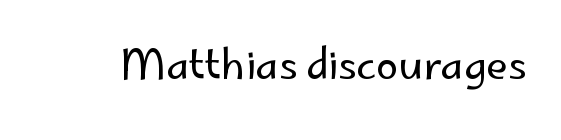
The image shows 40 px regular-weight sans-serif type, upright; set normal letter spacing, not underlined; low stroke contrast and a small x-height.
